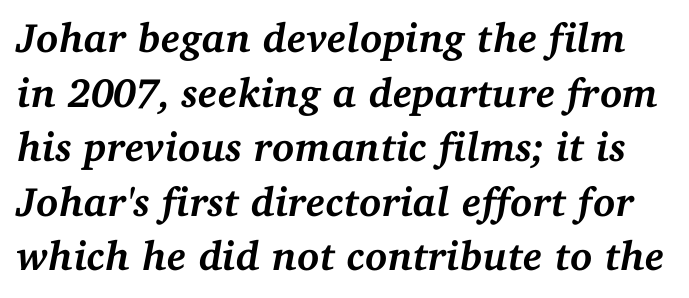
{"serif": "yes", "italic": "yes", "lean": "right", "slant_degrees": 11, "bold": "yes", "weight": "semibold", "width": "normal", "stroke_contrast": "medium", "x_height": "medium", "monospaced": "no", "underline": "no", "line_spacing": "normal", "line_spacing_ratio": 1.33, "letter_spacing": "normal", "letter_spacing_em": 0.0, "glyph_px": 41}
